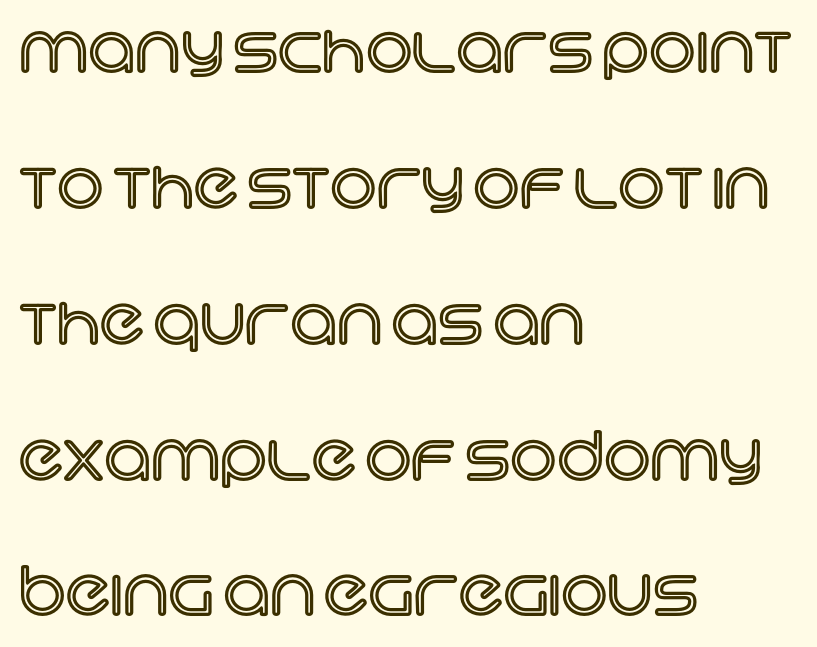
{"italic": "no", "width": "normal", "x_height": "large", "monospaced": "no", "underline": "no", "align": "left", "line_spacing": "loose", "line_spacing_ratio": 2.09, "letter_spacing": "normal", "letter_spacing_em": 0.0, "glyph_px": 65}
